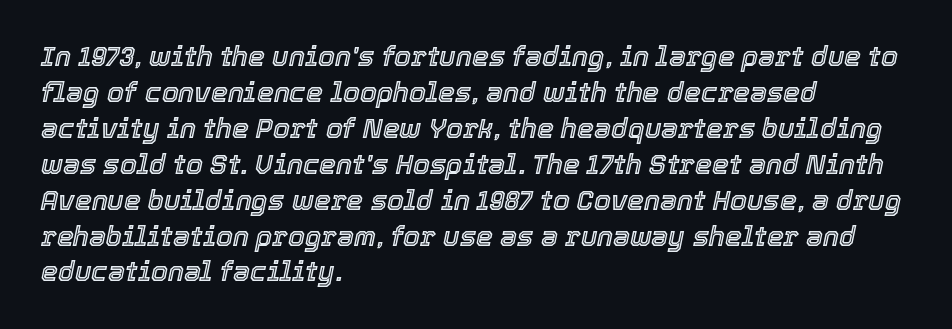
{"italic": "yes", "lean": "right", "slant_degrees": 12, "underline": "no", "align": "left", "line_spacing": "normal", "line_spacing_ratio": 1.33, "letter_spacing": "normal", "letter_spacing_em": 0.0, "glyph_px": 27}
